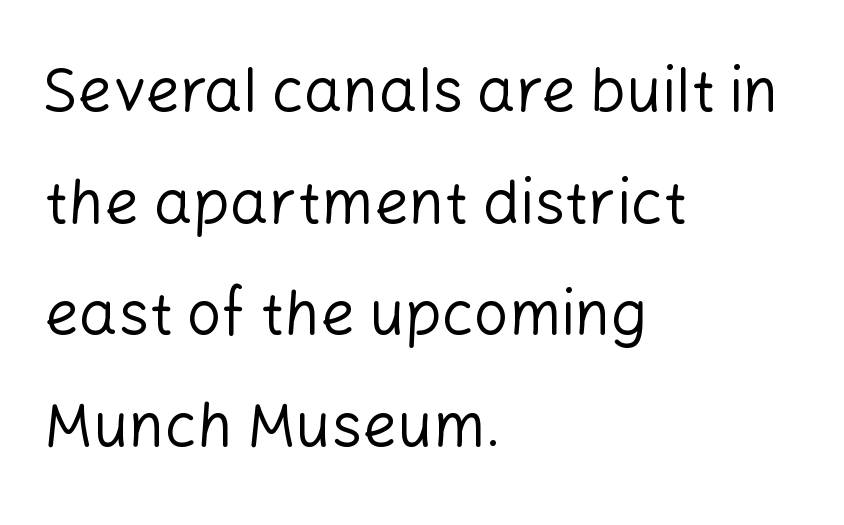
{"serif": "no", "italic": "no", "bold": "no", "weight": "regular", "width": "normal", "stroke_contrast": "low", "x_height": "medium", "monospaced": "no", "underline": "no", "align": "left", "line_spacing_ratio": 1.83, "letter_spacing": "normal", "letter_spacing_em": 0.0, "glyph_px": 61}
